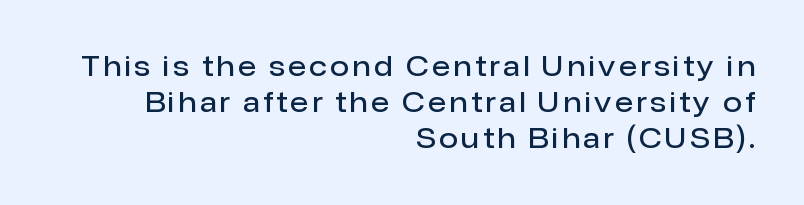
The image shows 27 px text type, upright; set right-aligned, normal line spacing (1.34x), not underlined.
